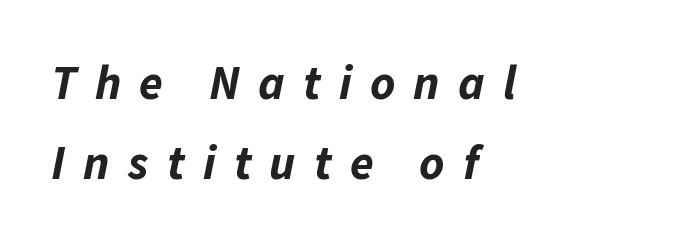
Do the characters align in a grid? No, the font is proportional. The designer left line spacing at the default. The gap between lines stays unmarked. The glyphs look as if they've been sheared to an angle. The gaps between neighbouring characters are conspicuously large. Bold? Absolutely — the strokes are thick and heavy.
